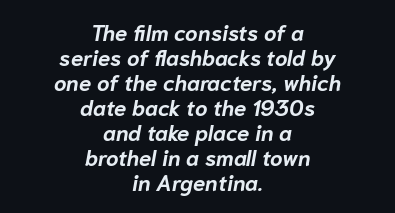
The image shows 22 px bold type, italic (leaning right); set centered, tight line spacing (1.14x), normal letter spacing, not underlined.
